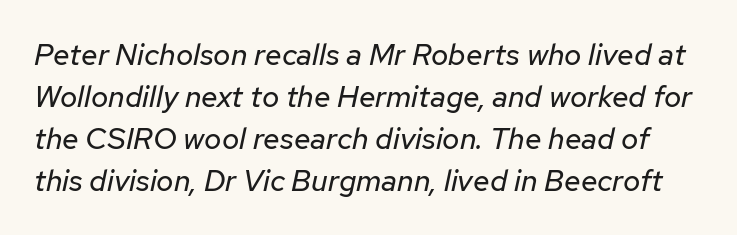
The image shows 30 px regular-weight type, italic (leaning right); set normal line spacing (1.4x), normal letter spacing, not underlined; low stroke contrast and a medium x-height.
